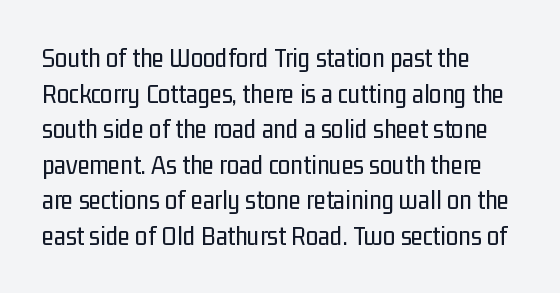
The image shows 28 px regular-weight, condensed sans-serif type, upright; set left-aligned, normal line spacing (1.27x), normal letter spacing, not underlined; low stroke contrast and a medium x-height.
